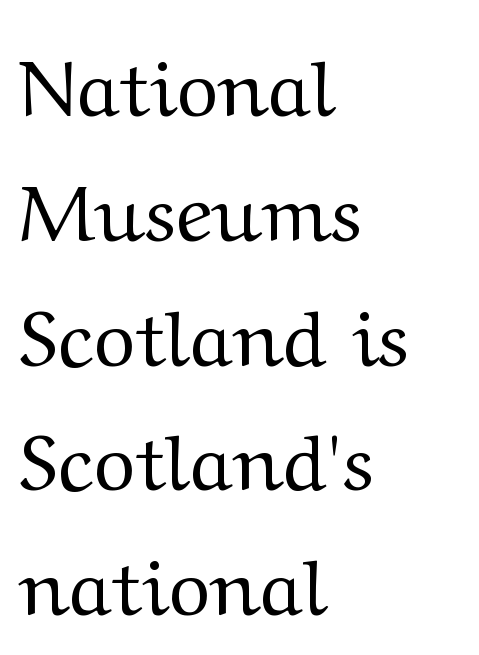
Q: Is the text bold? A: No.
Q: Is the text italic (slanted)? A: No, it is upright.
Q: Is the typeface a serif or a sans-serif typeface? A: Serif.
Q: Is the text underlined? A: No.
Q: How is the paragraph aligned? A: Left-aligned.
Q: Is the spacing between letters normal or unusually wide? A: Normal.
Q: Is the spacing between lines tight, normal or loose? A: Normal.
Q: Width (condensed, normal, or wide)? A: Wide.
Q: Stroke contrast? A: Medium.
Q: x-height? A: Medium.
Q: Monospaced? A: No.
